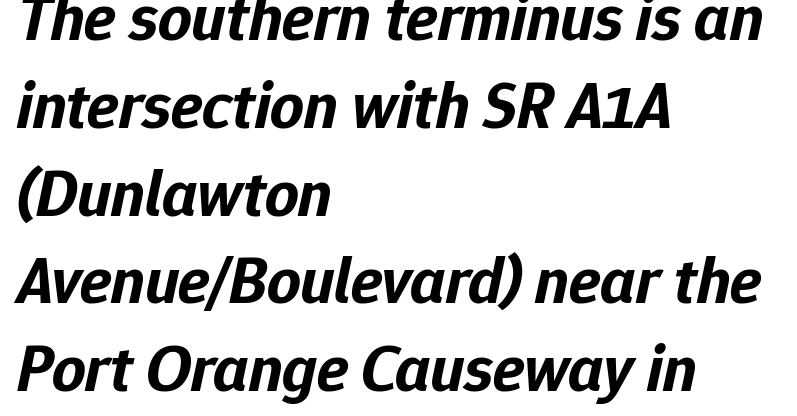
{"italic": "yes", "lean": "right", "slant_degrees": 12, "bold": "yes", "weight": "bold", "width": "normal", "stroke_contrast": "low", "x_height": "medium", "monospaced": "no", "underline": "no", "align": "left", "line_spacing": "normal", "line_spacing_ratio": 1.33, "letter_spacing": "normal", "letter_spacing_em": 0.0, "glyph_px": 66}
